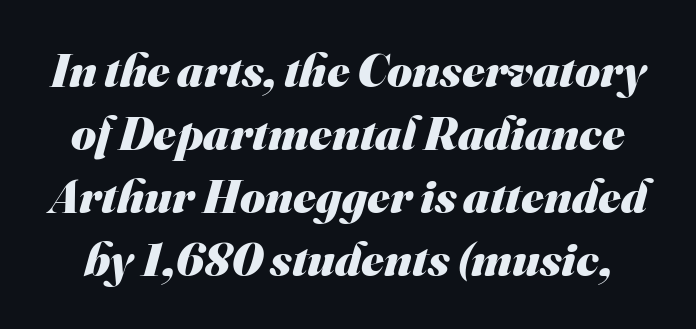
This sample uses a sans-serif face. The passage shown is not underscored anywhere. This block has exactly the height ordinary leading produces. Heavy, bold letterforms. Proportional: the letters do not fall into vertical columns. The letters sit at their default tracking, neither squeezed nor spread.
